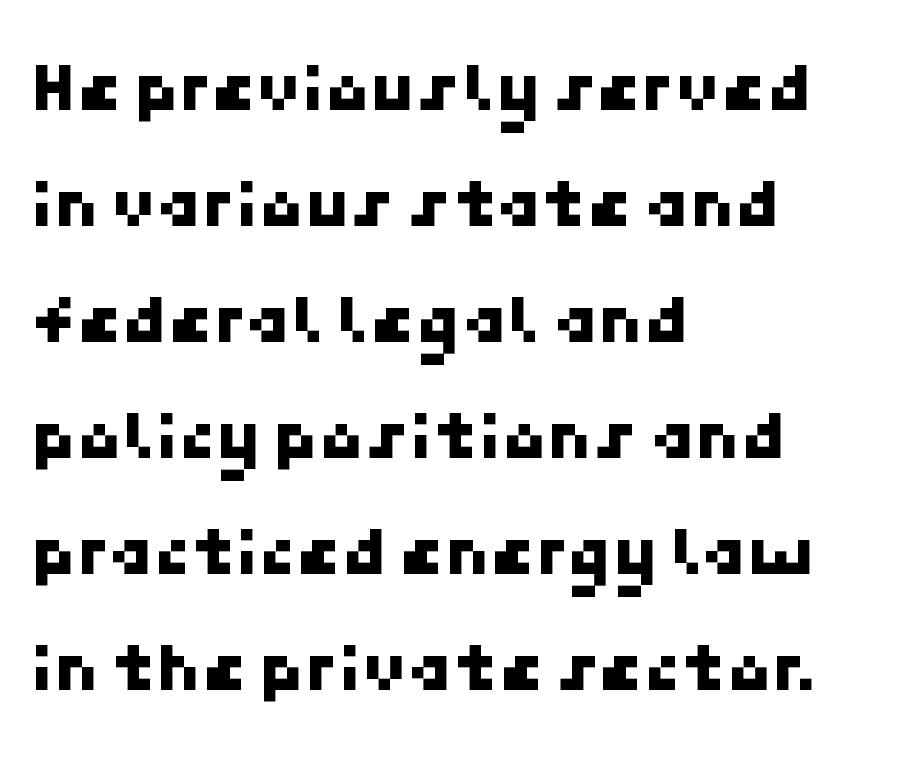
Q: Is the typeface a serif or a sans-serif typeface? A: Sans-serif.
Q: Is the text underlined? A: No.
Q: How is the paragraph aligned? A: Left-aligned.
Q: Is the spacing between letters normal or unusually wide? A: Normal.
Q: Is the spacing between lines tight, normal or loose? A: Normal.
Q: Width (condensed, normal, or wide)? A: Normal.
Q: Stroke contrast? A: Low.
Q: x-height? A: Medium.
